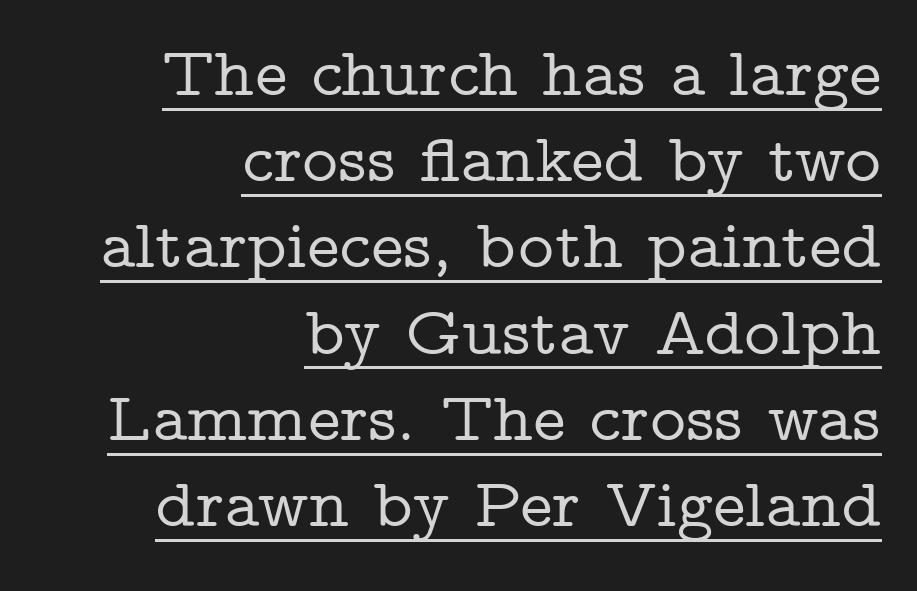
Q: Is the text italic (slanted)? A: No, it is upright.
Q: Is the typeface a serif or a sans-serif typeface? A: Serif.
Q: Is the text underlined? A: Yes.
Q: How is the paragraph aligned? A: Right-aligned.
Q: Is the spacing between letters normal or unusually wide? A: Normal.
Q: Is the spacing between lines tight, normal or loose? A: Normal.
Q: Width (condensed, normal, or wide)? A: Wide.
Q: Stroke contrast? A: Low.
Q: x-height? A: Medium.
Q: Monospaced? A: No.
